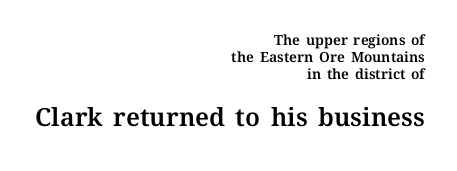
The image shows 25 px text type, upright; set right-aligned, line spacing 1.21x, normal letter spacing, not underlined; the second (bottom) block is 1.79x larger.
